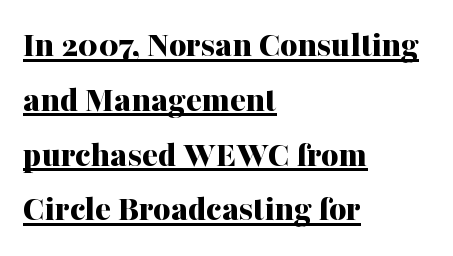
{"serif": "yes", "italic": "no", "bold": "yes", "weight": "bold", "width": "normal", "stroke_contrast": "medium", "x_height": "medium", "monospaced": "no", "underline": "yes", "align": "left", "line_spacing": "normal", "line_spacing_ratio": 1.48, "letter_spacing": "normal", "letter_spacing_em": 0.0, "glyph_px": 37}
